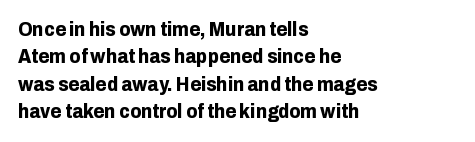
Here the glyphs are tracked normally, forming tight word shapes. The lettering stays uniformly vertical, giving the passage a roman look. The strokes are fattened all the way to bold. This sample keeps an unexceptional amount of space between lines. Underline: absent.
